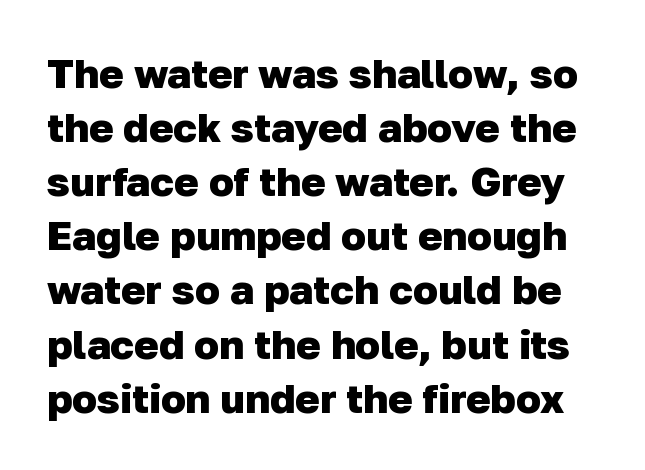
The image shows 41 px heavy sans-serif type; set normal line spacing (1.32x), normal letter spacing, not underlined; low stroke contrast and a medium x-height.
